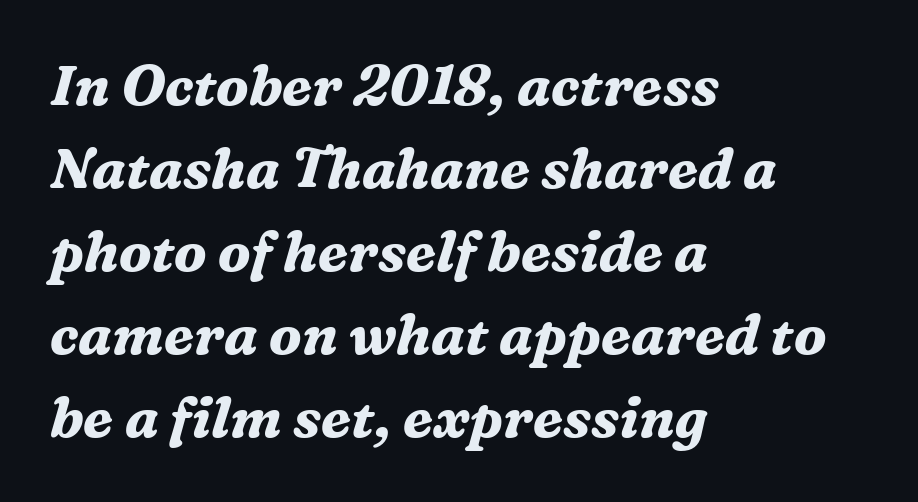
Q: Is the text bold? A: Yes.
Q: Is the text italic (slanted)? A: Yes, it leans right by about 16 degrees.
Q: Is the typeface a serif or a sans-serif typeface? A: Serif.
Q: Is the text underlined? A: No.
Q: How is the paragraph aligned? A: Left-aligned.
Q: Is the spacing between letters normal or unusually wide? A: Normal.
Q: Is the spacing between lines tight, normal or loose? A: Normal.
Q: Width (condensed, normal, or wide)? A: Normal.
Q: Stroke contrast? A: Medium.
Q: x-height? A: Medium.
Q: Monospaced? A: No.
